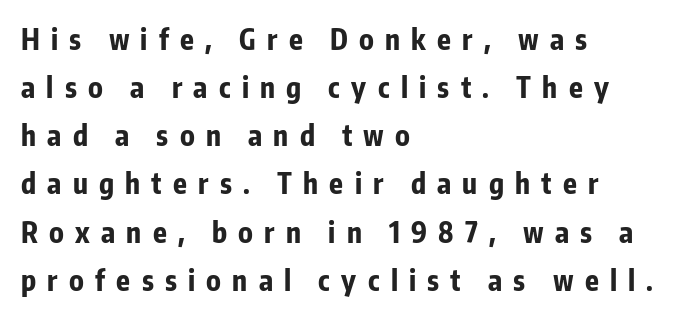
Q: Is the text bold? A: Yes.
Q: Is the text italic (slanted)? A: No, it is upright.
Q: Is the typeface a serif or a sans-serif typeface? A: Sans-serif.
Q: Is the text underlined? A: No.
Q: How is the paragraph aligned? A: Left-aligned.
Q: Is the spacing between letters normal or unusually wide? A: Unusually wide.
Q: Width (condensed, normal, or wide)? A: Condensed.
Q: Stroke contrast? A: Low.
Q: x-height? A: Medium.
Q: Monospaced? A: No.
